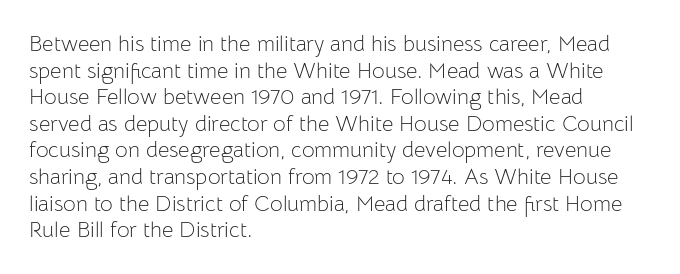
Q: Is the text bold? A: No.
Q: Is the text italic (slanted)? A: No, it is upright.
Q: Is the text underlined? A: No.
Q: How is the paragraph aligned? A: Left-aligned.
Q: Is the spacing between letters normal or unusually wide? A: Normal.
